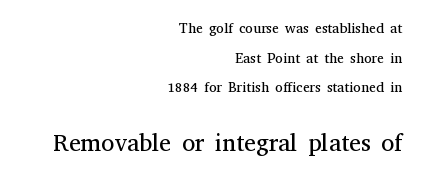
Q: Is the text bold? A: No.
Q: Is the text italic (slanted)? A: No, it is upright.
Q: Is the text underlined? A: No.
Q: How is the paragraph aligned? A: Right-aligned.
Q: Is the spacing between letters normal or unusually wide? A: Normal.
Q: Is the spacing between lines tight, normal or loose? A: Loose.
Q: Which block of text is set in a larger size, the first (top) or the second (bottom)? A: The second (bottom) one.
